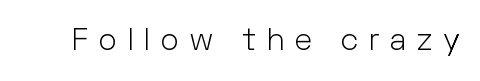
Q: Is the text bold? A: No.
Q: Is the text italic (slanted)? A: No, it is upright.
Q: Is the typeface a serif or a sans-serif typeface? A: Sans-serif.
Q: Is the text underlined? A: No.
Q: Is the spacing between letters normal or unusually wide? A: Unusually wide.
Q: Width (condensed, normal, or wide)? A: Normal.
Q: Stroke contrast? A: Low.
Q: x-height? A: Medium.
Q: Monospaced? A: No.
